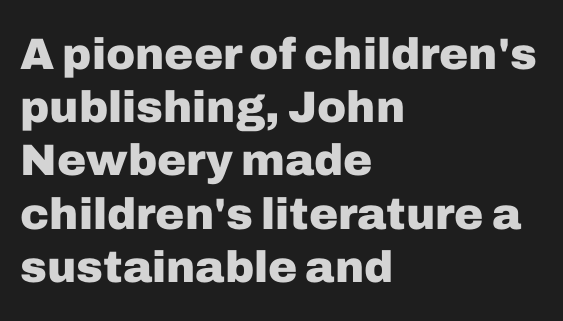
{"serif": "no", "italic": "no", "bold": "yes", "weight": "heavy", "width": "normal", "stroke_contrast": "low", "x_height": "medium", "monospaced": "no", "underline": "no", "align": "left", "line_spacing_ratio": 1.21, "letter_spacing": "normal", "letter_spacing_em": 0.0, "glyph_px": 44}
